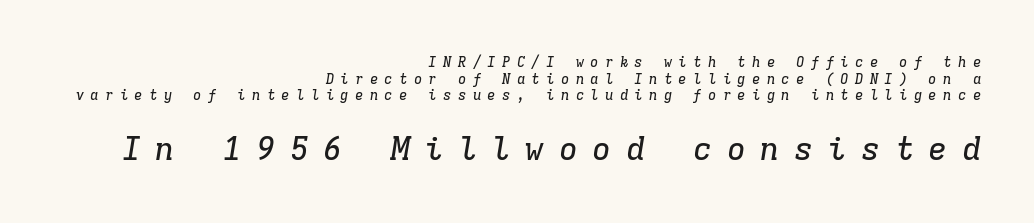
{"serif": "yes", "italic": "yes", "lean": "right", "slant_degrees": 9, "width": "normal", "stroke_contrast": "low", "x_height": "medium", "monospaced": "yes", "underline": "no", "align": "right", "line_spacing_ratio": 1.19, "letter_spacing": "wide", "letter_spacing_em": 0.45, "larger_block": "second", "size_ratio": 2.29, "glyph_px": 32}
